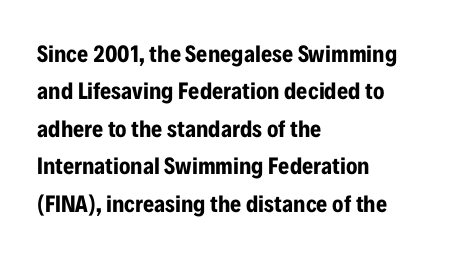
Underline: absent. Strokes here are thick enough to call this a true bold. This block has exactly the height ordinary leading produces. Standard letterfit; no display-style spreading of the glyphs. The lines are quadded left.
